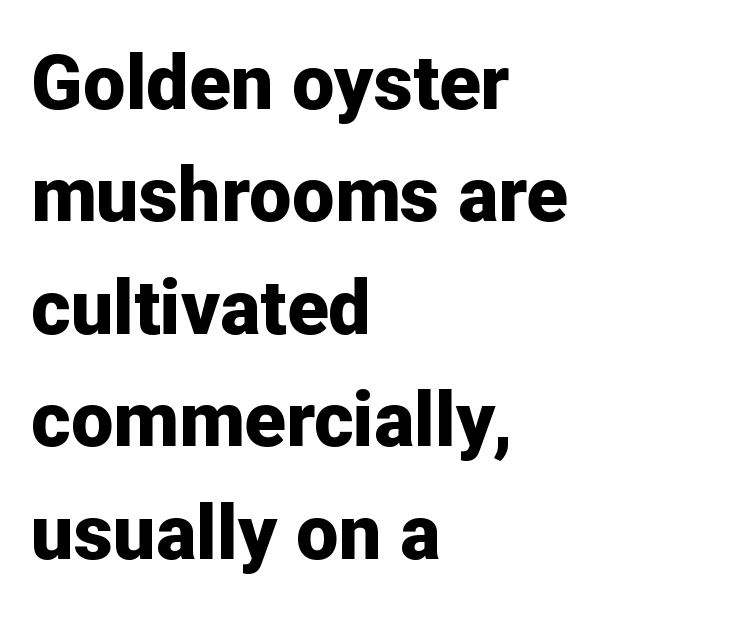
{"serif": "no", "italic": "no", "bold": "yes", "weight": "bold", "width": "normal", "stroke_contrast": "low", "x_height": "medium", "monospaced": "no", "underline": "no", "align": "left", "line_spacing": "normal", "line_spacing_ratio": 1.48, "letter_spacing": "normal", "letter_spacing_em": 0.0, "glyph_px": 76}
